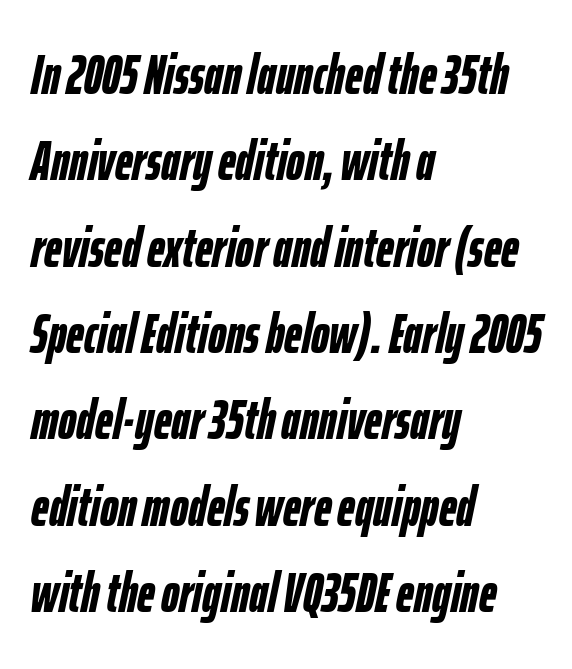
Q: Is the text bold? A: Yes.
Q: Is the text italic (slanted)? A: Yes, it leans right by about 12 degrees.
Q: Is the text underlined? A: No.
Q: How is the paragraph aligned? A: Left-aligned.
Q: Is the spacing between letters normal or unusually wide? A: Normal.
Q: Is the spacing between lines tight, normal or loose? A: Normal.
Q: Width (condensed, normal, or wide)? A: Condensed.
Q: Stroke contrast? A: Low.
Q: x-height? A: Medium.
Q: Monospaced? A: No.
